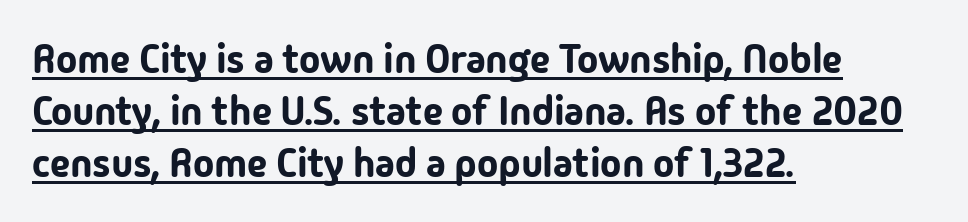
Horizontal alignment here is leftward, the default for most running prose. Notice how descenders clear the ascenders below comfortably — that's standard leading. The horizontal fit of the characters is conventional and even. This sample uses an upright cut, with every glyph sitting square on the baseline.
